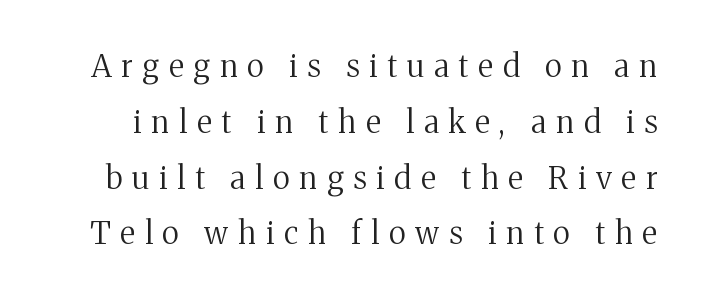
Q: Is the text bold? A: No.
Q: Is the text italic (slanted)? A: No, it is upright.
Q: Is the typeface a serif or a sans-serif typeface? A: Serif.
Q: Is the text underlined? A: No.
Q: Is the spacing between letters normal or unusually wide? A: Unusually wide.
Q: Width (condensed, normal, or wide)? A: Normal.
Q: Stroke contrast? A: Medium.
Q: x-height? A: Medium.
Q: Monospaced? A: No.
